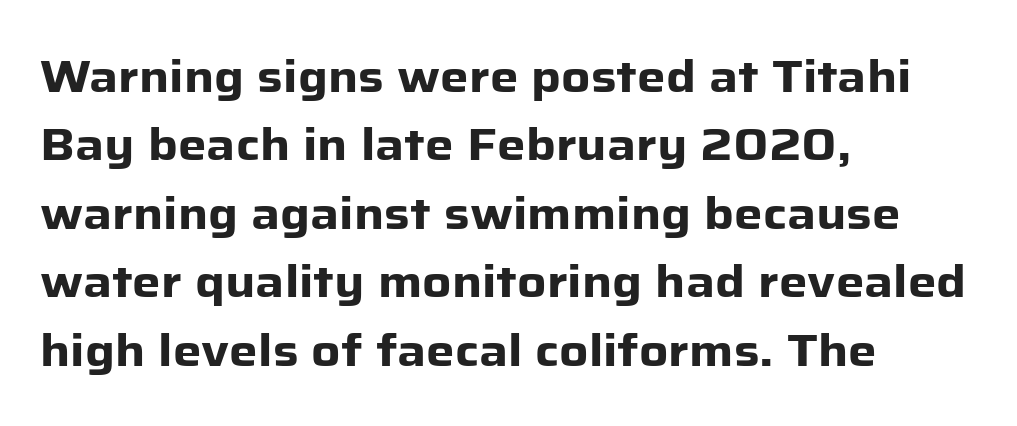
The image shows 45 px heavy sans-serif type, upright; set left-aligned, normal line spacing (1.52x), normal letter spacing, not underlined; low stroke contrast and a medium x-height.
